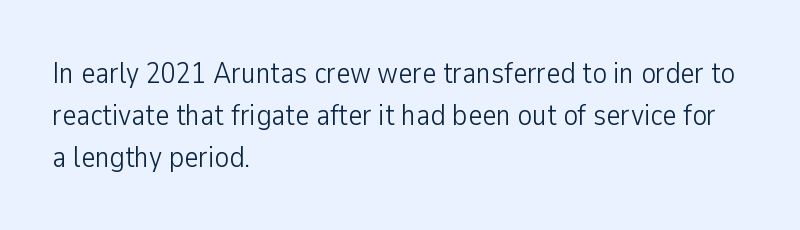
{"serif": "no", "italic": "no", "bold": "no", "weight": "light", "width": "condensed", "stroke_contrast": "low", "x_height": "medium", "monospaced": "no", "underline": "no", "align": "left", "line_spacing": "normal", "line_spacing_ratio": 1.4, "letter_spacing": "normal", "letter_spacing_em": 0.0, "glyph_px": 30}
